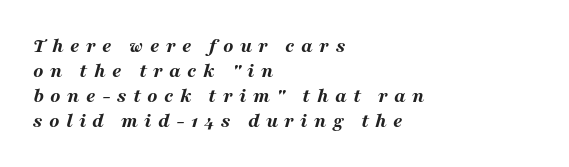
Q: Is the text bold? A: Yes.
Q: Is the text italic (slanted)? A: Yes, it leans right by about 16 degrees.
Q: Is the text underlined? A: No.
Q: How is the paragraph aligned? A: Left-aligned.
Q: Is the spacing between letters normal or unusually wide? A: Unusually wide.
